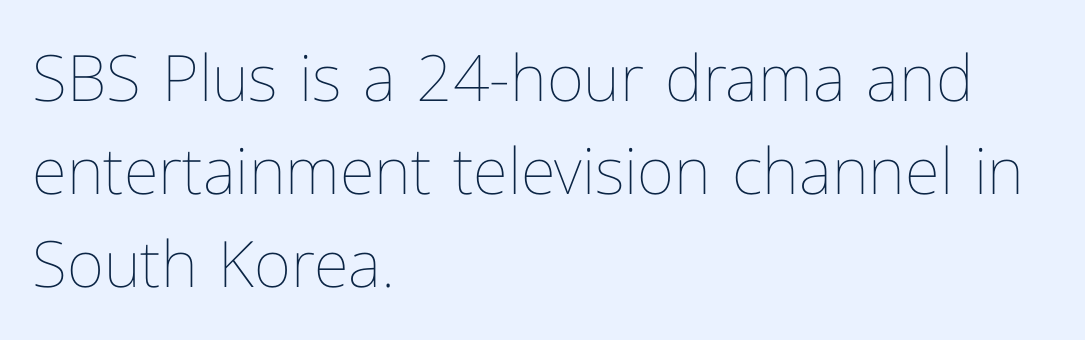
Students, note that the glyphs here touch the page at normal intervals. Is there much room between lines? A standard amount, neither cramped nor airy. Layout note: lines flush left. No letter is thick-stroked: the sample isn't bold. It's the straight-up-and-down kind of type.
